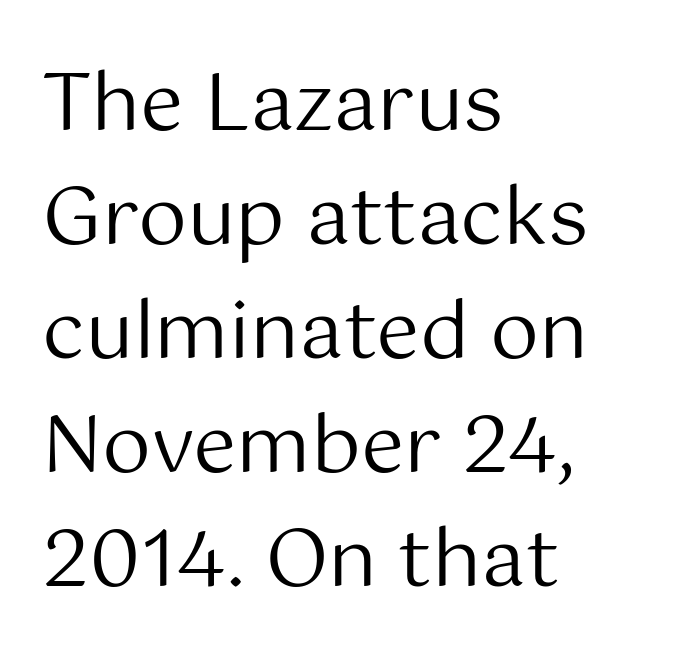
The image shows 78 px regular-weight sans-serif type, upright; set left-aligned, normal line spacing (1.46x), normal letter spacing, not underlined; medium stroke contrast and a medium x-height.
